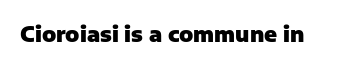
Q: Is the text bold? A: Yes.
Q: Is the text italic (slanted)? A: No, it is upright.
Q: Is the text underlined? A: No.
Q: Is the spacing between letters normal or unusually wide? A: Normal.
